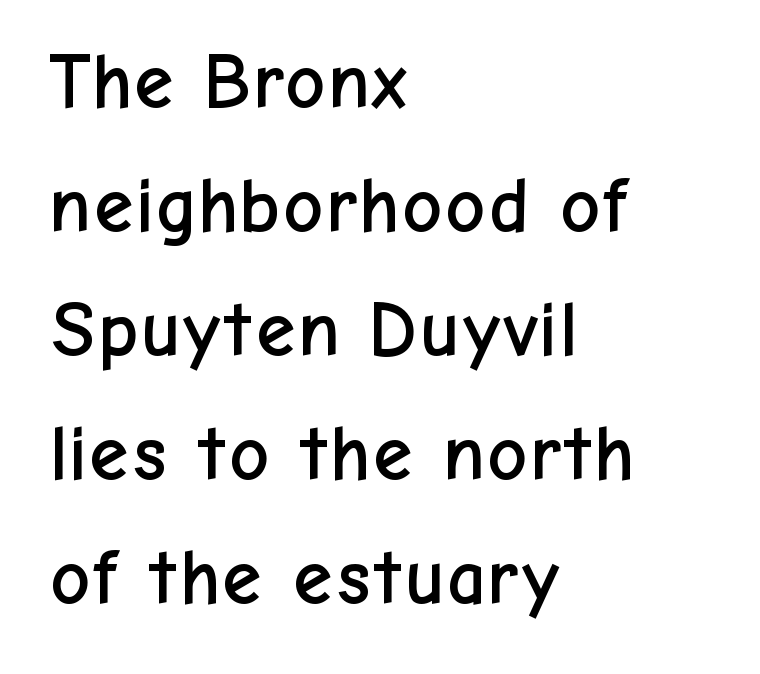
This block has exactly the height ordinary leading produces. This sample uses a sans-serif face. Short and long lines alike share a common starting point at left. Rule under the text: the space is simply empty.
